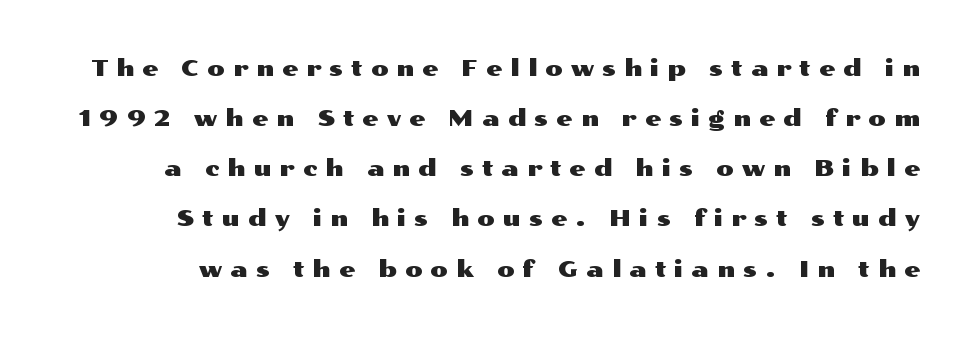
{"italic": "no", "underline": "no", "line_spacing": "loose", "line_spacing_ratio": 2.18, "letter_spacing": "wide", "letter_spacing_em": 0.35, "glyph_px": 23}
